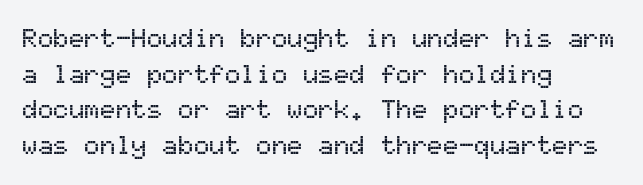
The image shows 26 px text type, upright; set left-aligned, normal line spacing (1.37x), normal letter spacing, not underlined.
